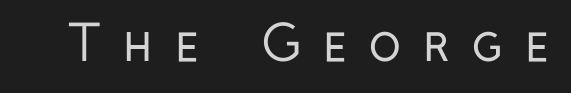
Someone cranked the tracking dial way up on this one. The letters advance in unequal steps, a hallmark of proportional type. Anything drawn beneath the words? Only blank space. The strokes are not fattened; the text isn't bold. In terms of posture, this sample is upright.
